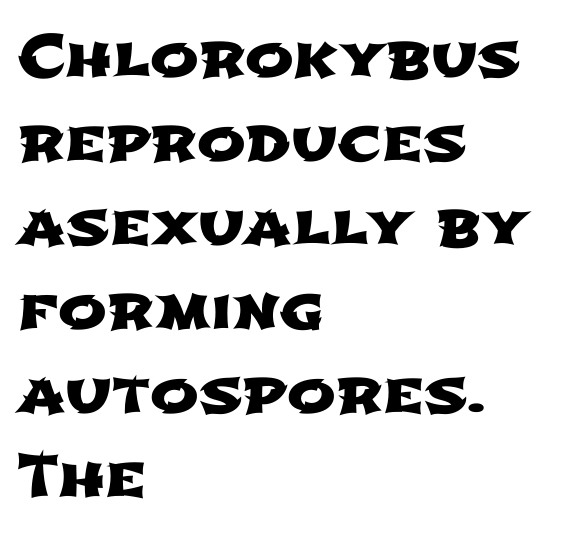
A typesetter would call this proportional, since set widths differ per character. The lines in this sample share a left origin and differ only in where they stop. I'd call this a sans setting — the letters go barefoot. Vertical spacing — default. Spacing between characters is what you'd get straight out of the box.
